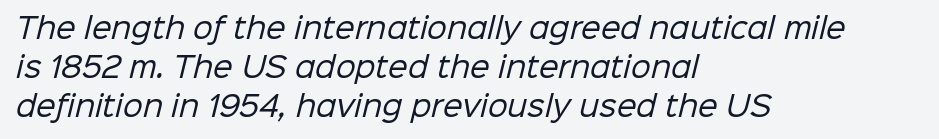
The letterforms sit shoulder to shoulder at normal distance. If you measured baseline to baseline, you'd find a middling distance. A sans-serif font was chosen for this passage. Varying glyph widths throughout — classic text-font behaviour.
